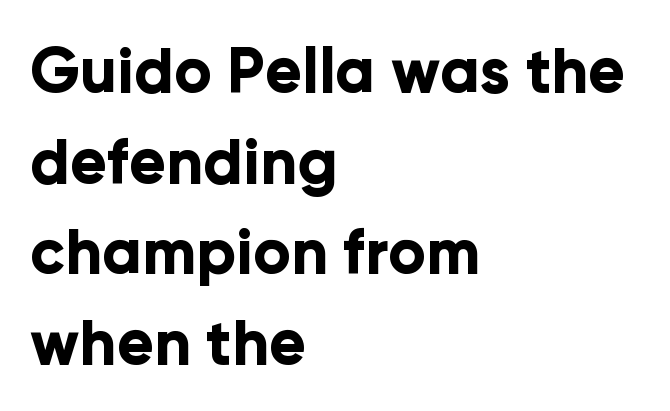
The image shows 62 px bold sans-serif type, upright; set left-aligned, normal line spacing (1.46x), normal letter spacing, not underlined; low stroke contrast and a medium x-height.
